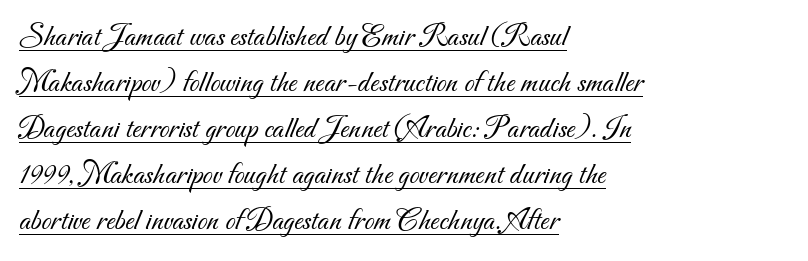
The image shows 32 px light sans-serif type; set left-aligned, normal line spacing (1.44x), normal letter spacing, underlined; medium stroke contrast and a small x-height.
